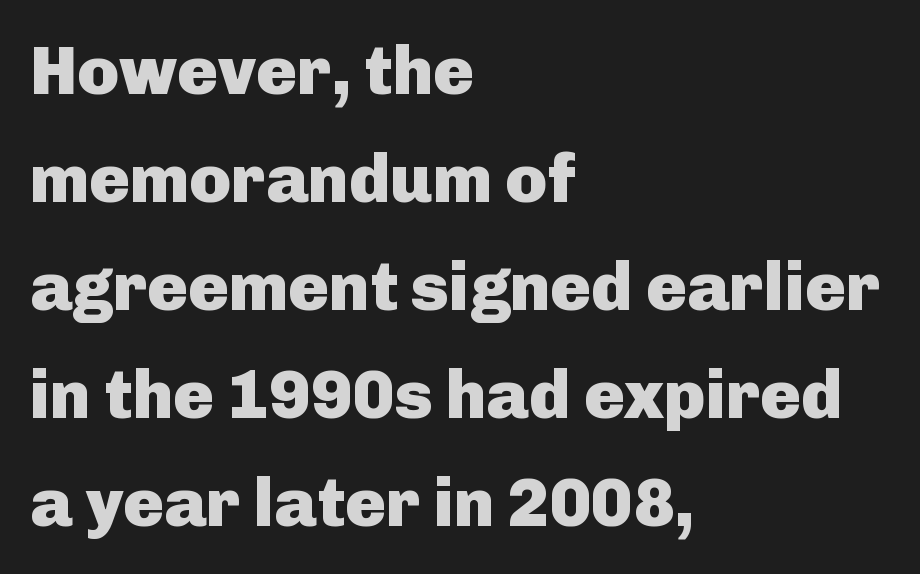
{"serif": "no", "italic": "no", "bold": "yes", "weight": "heavy", "width": "normal", "stroke_contrast": "low", "x_height": "medium", "monospaced": "no", "underline": "no", "align": "left", "line_spacing": "normal", "line_spacing_ratio": 1.59, "letter_spacing": "normal", "letter_spacing_em": 0.0, "glyph_px": 68}
